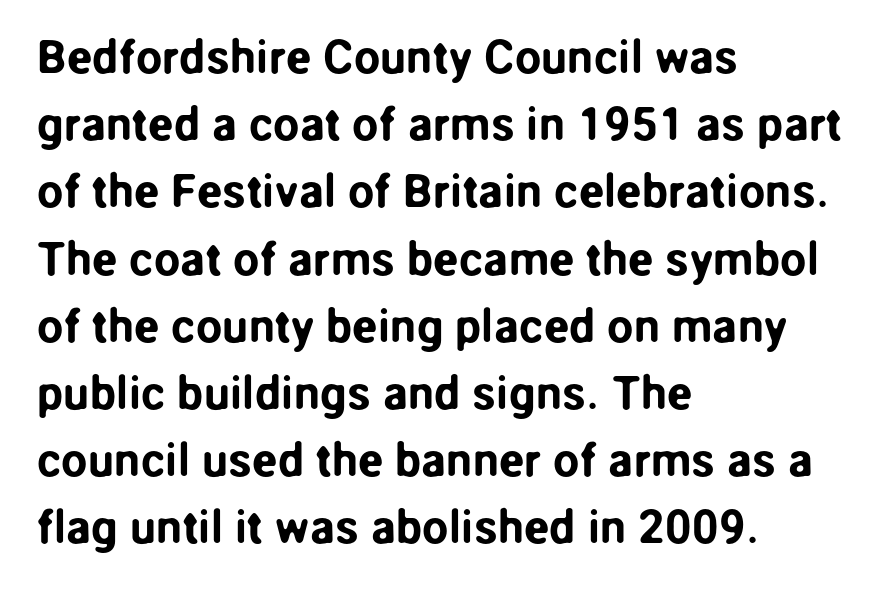
{"serif": "no", "italic": "no", "width": "normal", "stroke_contrast": "low", "x_height": "medium", "monospaced": "no", "underline": "no", "align": "left", "line_spacing": "normal", "line_spacing_ratio": 1.43, "letter_spacing": "normal", "letter_spacing_em": 0.0, "glyph_px": 47}
